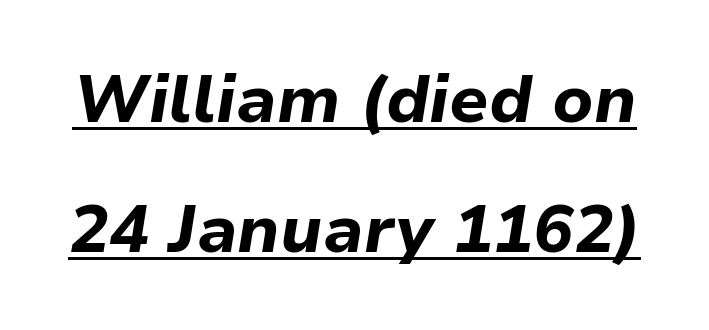
Q: Is the text bold? A: Yes.
Q: Is the text italic (slanted)? A: Yes, it leans right by about 9 degrees.
Q: Is the text underlined? A: Yes.
Q: Is the spacing between letters normal or unusually wide? A: Normal.
Q: Is the spacing between lines tight, normal or loose? A: Loose.
Q: Width (condensed, normal, or wide)? A: Normal.
Q: Stroke contrast? A: Low.
Q: x-height? A: Medium.
Q: Monospaced? A: No.
